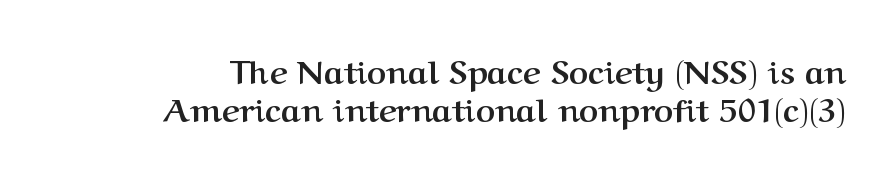
The image shows 33 px semibold serif type, upright; set tight line spacing (1.15x), normal letter spacing, not underlined; medium stroke contrast and a medium x-height.
